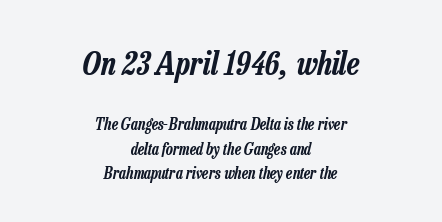
The image shows 32 px condensed type, italic (leaning right); set centered, normal line spacing (1.54x), normal letter spacing, not underlined; the first (top) block is 2.0x larger; low stroke contrast and a medium x-height.
